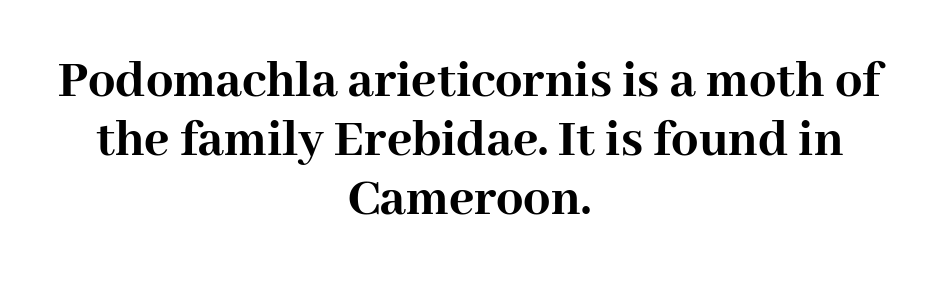
The image shows 54 px semibold serif type, upright; set centered, tight line spacing (1.09x), normal letter spacing, not underlined; high stroke contrast and a medium x-height.
